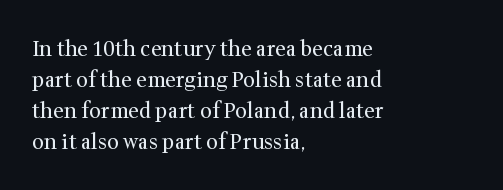
{"italic": "no", "bold": "no", "underline": "no", "align": "left", "line_spacing": "normal", "line_spacing_ratio": 1.48, "letter_spacing": "normal", "letter_spacing_em": 0.0, "glyph_px": 21}
